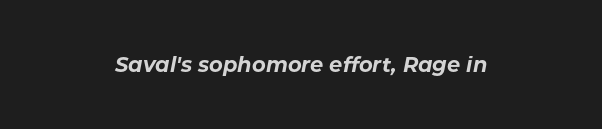
{"italic": "yes", "lean": "right", "slant_degrees": 11, "bold": "yes", "underline": "no", "align": "center", "letter_spacing": "normal", "letter_spacing_em": 0.0, "glyph_px": 21}
